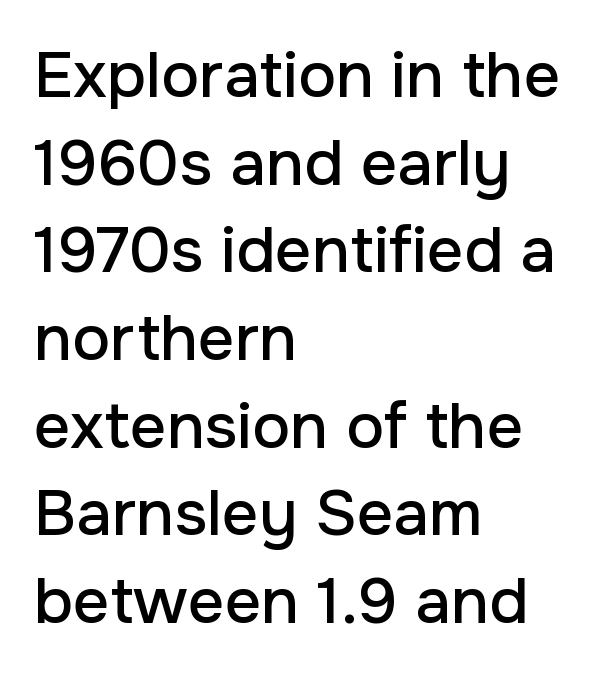
When letters stand straight like this, we call the style roman or upright. These lines are rendered in a variable-pitch font. Nobody touched the tracking dial on this one. Line starts are locked; line ends wander. Regarding leading, the lines here are spaced in the standard way.
